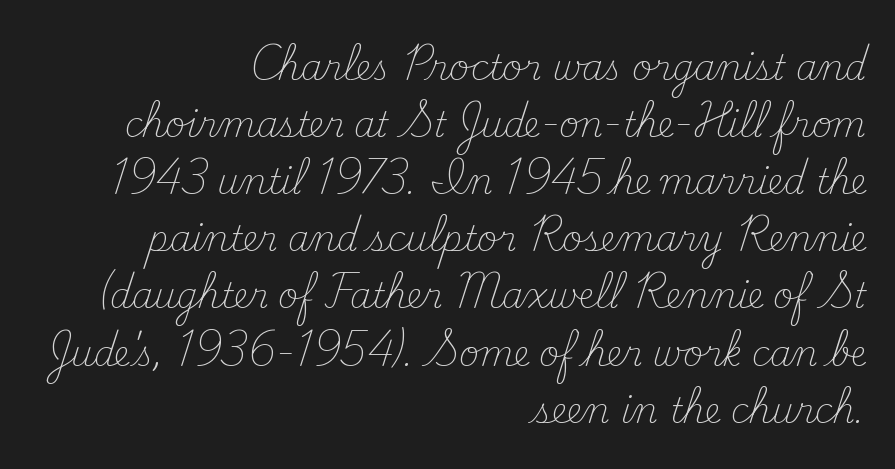
The image shows 34 px light serif type; set right-aligned, normal line spacing (1.68x), normal letter spacing, not underlined; medium stroke contrast and a small x-height.
